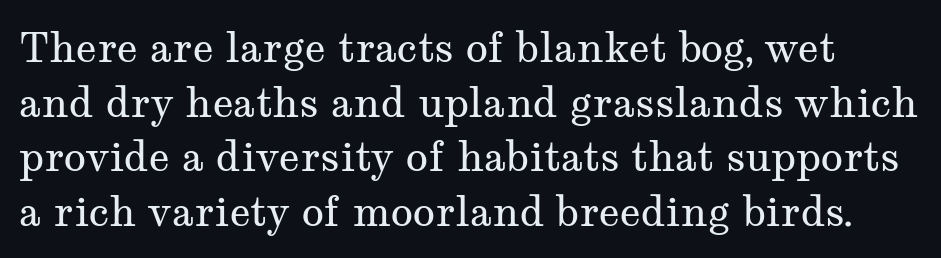
The image shows 41 px regular-weight, wide serif type, upright; set normal line spacing (1.33x), normal letter spacing, not underlined; medium stroke contrast and a medium x-height.
